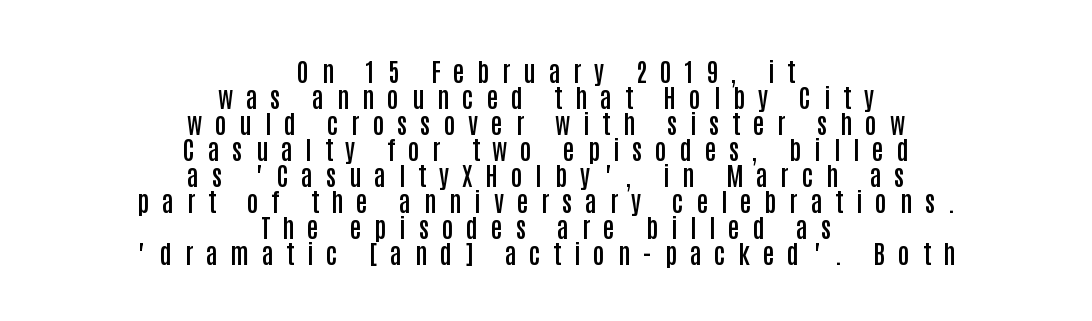
Every character sits straight up, as roman type does. The face used here is rendered with a markedly widened letterfit. Stroke thickness is moderately raised; the sample reads as semibold. Both edges are ragged and mirror each other, which tells us the setting is centered. Beneath every word, the page is bare.
